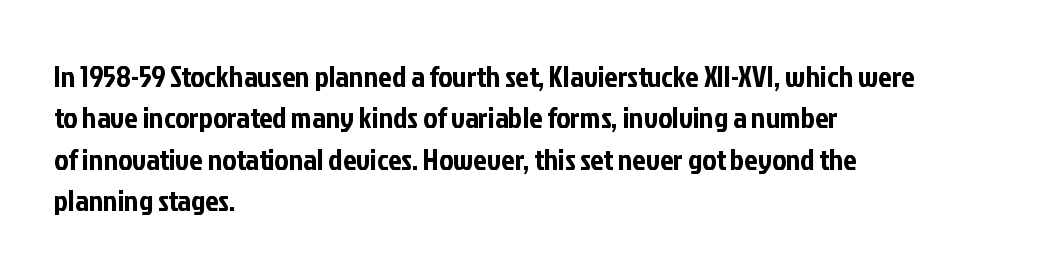
The image shows 30 px condensed sans-serif type, upright; set left-aligned, normal line spacing (1.38x), normal letter spacing, not underlined; low stroke contrast and a medium x-height.
